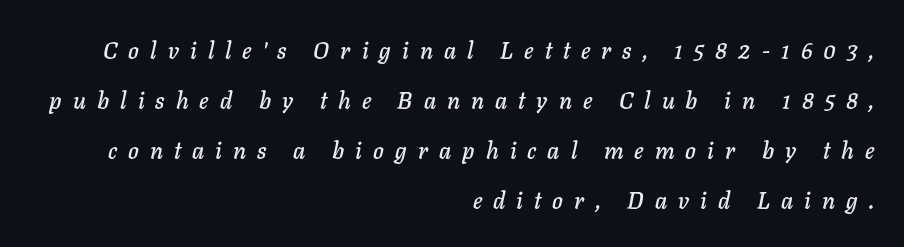
{"italic": "yes", "lean": "right", "slant_degrees": 11, "underline": "no", "align": "right", "line_spacing": "loose", "line_spacing_ratio": 2.18, "letter_spacing": "wide", "letter_spacing_em": 0.48, "glyph_px": 23}
